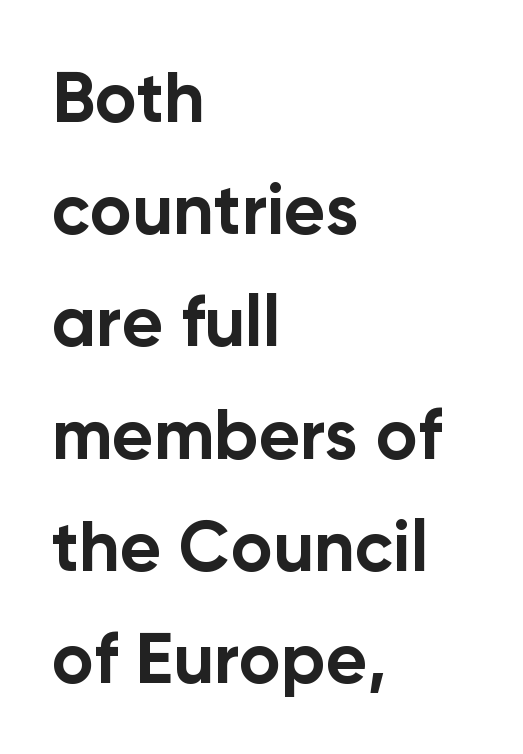
The image shows 71 px bold sans-serif type, upright; set left-aligned, normal line spacing (1.58x), normal letter spacing, not underlined; low stroke contrast and a medium x-height.
